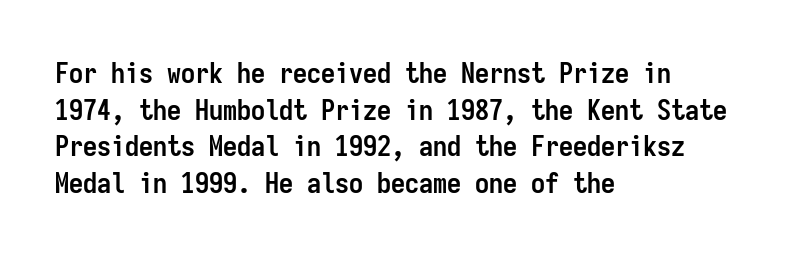
{"serif": "no", "italic": "no", "bold": "yes", "weight": "semibold", "width": "condensed", "stroke_contrast": "low", "x_height": "medium", "monospaced": "yes", "underline": "no", "align": "left", "line_spacing": "normal", "line_spacing_ratio": 1.31, "letter_spacing": "normal", "letter_spacing_em": 0.0, "glyph_px": 28}
